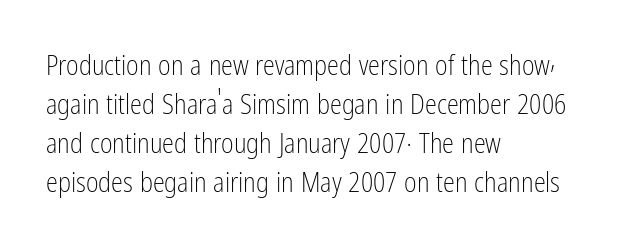
Q: Is the text bold? A: No.
Q: Is the text italic (slanted)? A: No, it is upright.
Q: Is the text underlined? A: No.
Q: How is the paragraph aligned? A: Left-aligned.
Q: Is the spacing between letters normal or unusually wide? A: Normal.
Q: Is the spacing between lines tight, normal or loose? A: Normal.
